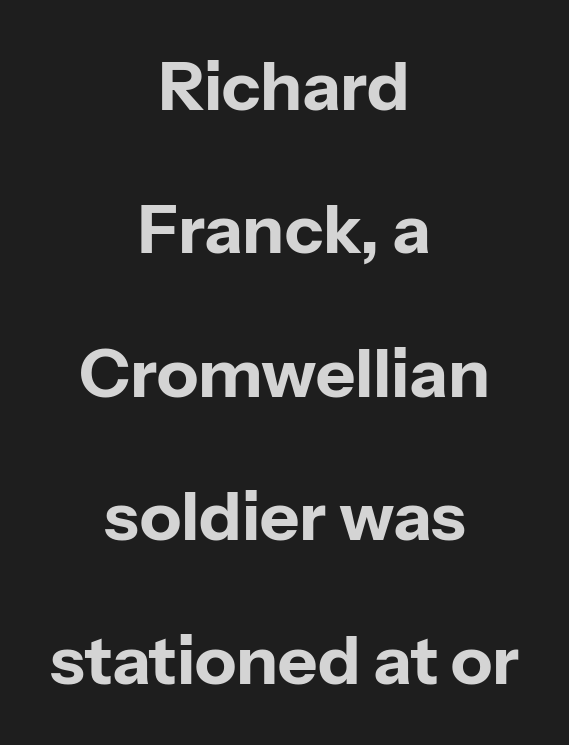
Q: Is the text bold? A: Yes.
Q: Is the text italic (slanted)? A: No, it is upright.
Q: Is the typeface a serif or a sans-serif typeface? A: Sans-serif.
Q: Is the text underlined? A: No.
Q: How is the paragraph aligned? A: Centered.
Q: Is the spacing between letters normal or unusually wide? A: Normal.
Q: Is the spacing between lines tight, normal or loose? A: Loose.
Q: Width (condensed, normal, or wide)? A: Normal.
Q: Stroke contrast? A: Low.
Q: x-height? A: Medium.
Q: Monospaced? A: No.
